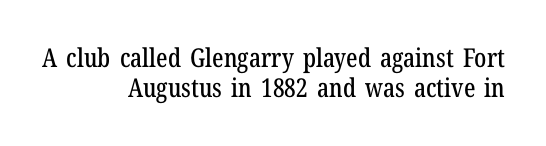
Notice how the stems are strictly vertical — no italics here. Lines of text with bare space underneath. Line endings align vertically; line beginnings do not. The gaps between neighbouring characters are ordinary and unremarkable. Tightly led — the rows are bunched.
